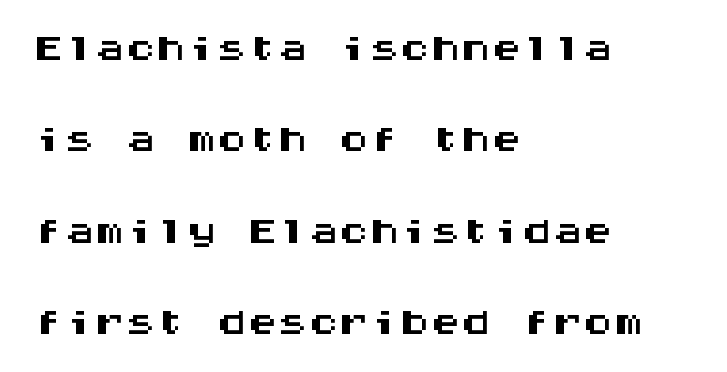
Lines of text with bare space underneath. Nothing unusual about the tracking: characters are spaced as the font intends. The designer left line spacing at the default. Spacing verdict: monospaced, one width for all characters.
